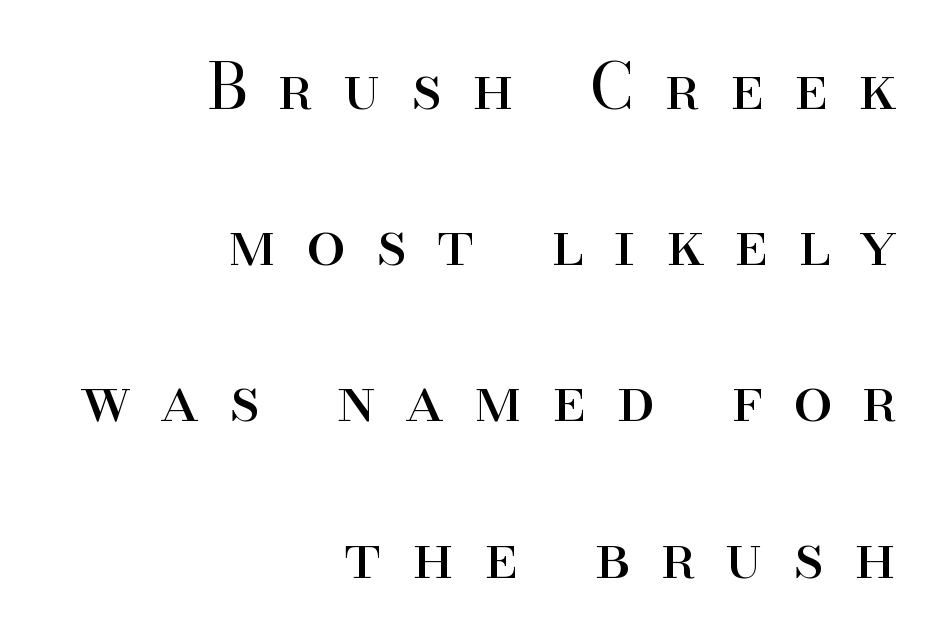
Q: Is the text bold? A: No.
Q: Is the text italic (slanted)? A: No, it is upright.
Q: Is the typeface a serif or a sans-serif typeface? A: Serif.
Q: Is the text underlined? A: No.
Q: How is the paragraph aligned? A: Right-aligned.
Q: Is the spacing between letters normal or unusually wide? A: Unusually wide.
Q: Is the spacing between lines tight, normal or loose? A: Loose.
Q: Width (condensed, normal, or wide)? A: Normal.
Q: Stroke contrast? A: High.
Q: x-height? A: Small.
Q: Monospaced? A: No.
